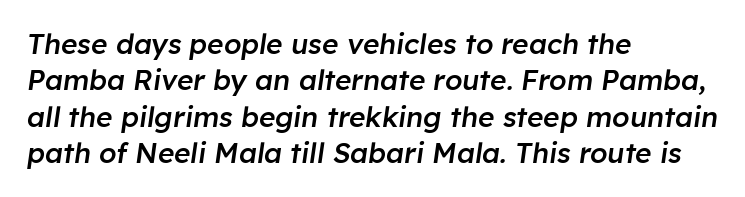
Q: Is the text bold? A: Semi-bold.
Q: Is the text italic (slanted)? A: Yes, it leans right by about 8 degrees.
Q: Is the text underlined? A: No.
Q: How is the paragraph aligned? A: Left-aligned.
Q: Is the spacing between letters normal or unusually wide? A: Normal.
Q: Is the spacing between lines tight, normal or loose? A: Normal.
Q: Width (condensed, normal, or wide)? A: Normal.
Q: Stroke contrast? A: Low.
Q: x-height? A: Medium.
Q: Monospaced? A: No.
